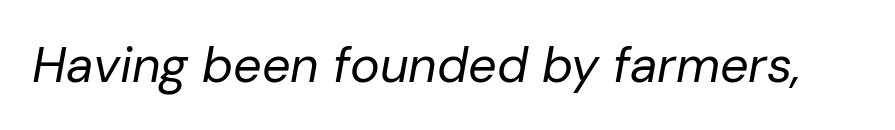
Q: Is the text bold? A: No.
Q: Is the text italic (slanted)? A: Yes, it leans right by about 10 degrees.
Q: Is the text underlined? A: No.
Q: Is the spacing between letters normal or unusually wide? A: Normal.
Q: Width (condensed, normal, or wide)? A: Normal.
Q: Stroke contrast? A: Low.
Q: x-height? A: Medium.
Q: Monospaced? A: No.
